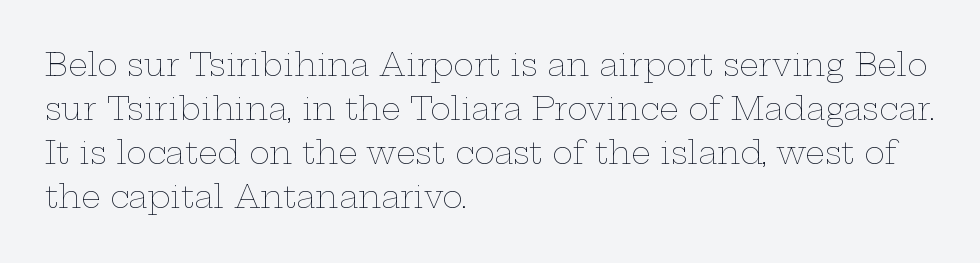
Q: Is the text bold? A: No.
Q: Is the text italic (slanted)? A: No, it is upright.
Q: Is the text underlined? A: No.
Q: How is the paragraph aligned? A: Left-aligned.
Q: Is the spacing between letters normal or unusually wide? A: Normal.
Q: Is the spacing between lines tight, normal or loose? A: Normal.
Q: Width (condensed, normal, or wide)? A: Wide.
Q: Stroke contrast? A: Low.
Q: x-height? A: Medium.
Q: Monospaced? A: No.
